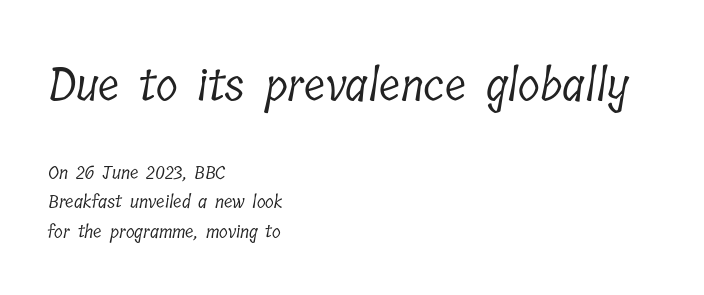
{"serif": "yes", "bold": "no", "weight": "light", "width": "condensed", "stroke_contrast": "low", "x_height": "medium", "monospaced": "no", "underline": "no", "align": "left", "line_spacing": "normal", "line_spacing_ratio": 1.64, "letter_spacing": "normal", "letter_spacing_em": 0.0, "larger_block": "first", "size_ratio": 2.5, "glyph_px": 45}
